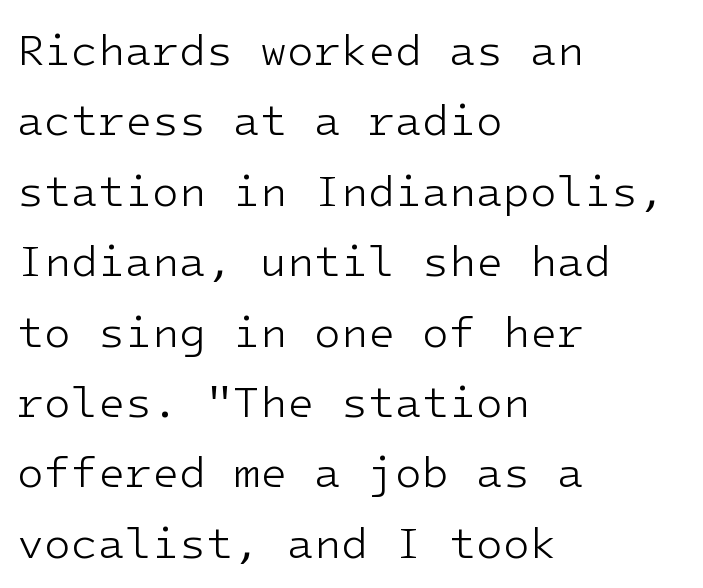
Q: Is the text bold? A: No.
Q: Is the text italic (slanted)? A: No, it is upright.
Q: Is the typeface a serif or a sans-serif typeface? A: Sans-serif.
Q: Is the text underlined? A: No.
Q: How is the paragraph aligned? A: Left-aligned.
Q: Is the spacing between letters normal or unusually wide? A: Normal.
Q: Is the spacing between lines tight, normal or loose? A: Normal.
Q: Width (condensed, normal, or wide)? A: Normal.
Q: Stroke contrast? A: Low.
Q: x-height? A: Medium.
